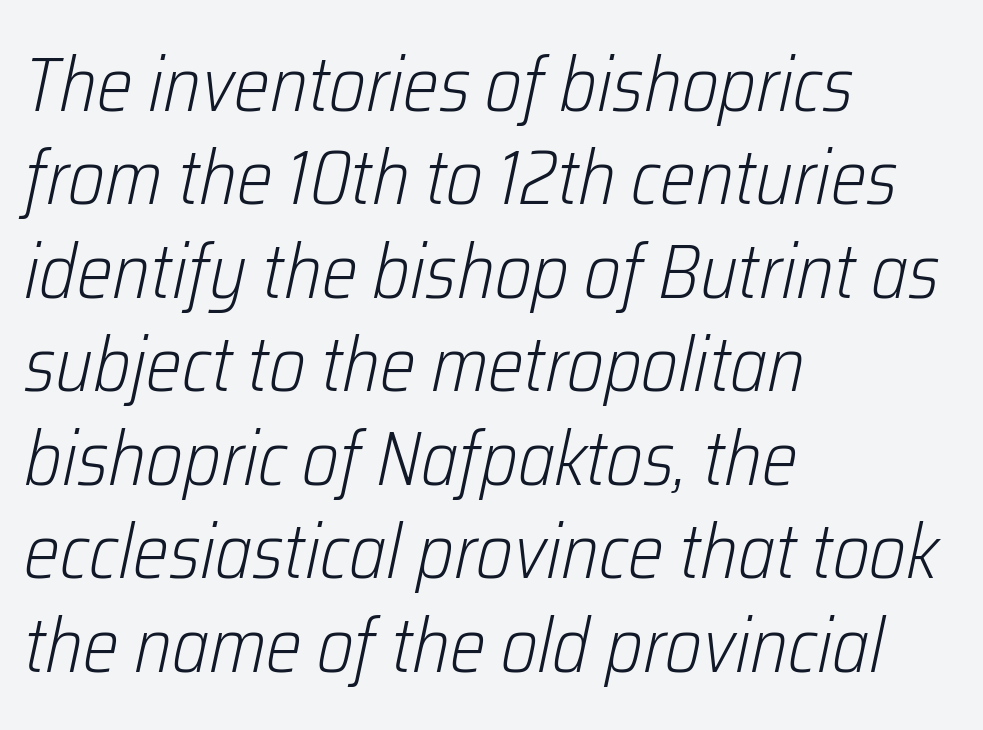
The image shows 76 px light, condensed type, italic (leaning right); set left-aligned, line spacing 1.23x, normal letter spacing, not underlined; low stroke contrast and a medium x-height.
